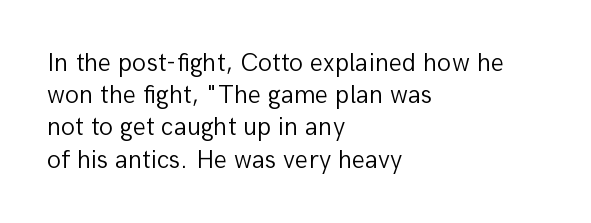
{"italic": "no", "bold": "no", "underline": "no", "align": "left", "line_spacing_ratio": 1.24, "letter_spacing": "normal", "letter_spacing_em": 0.0, "glyph_px": 26}
